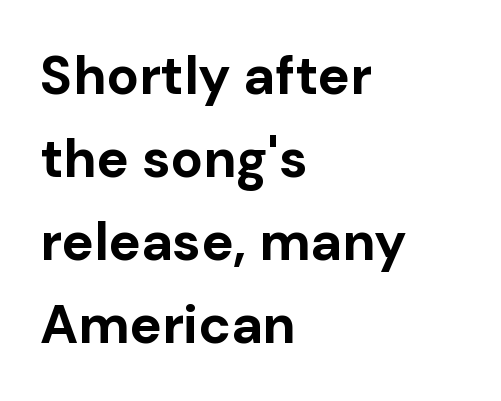
{"serif": "no", "italic": "no", "bold": "yes", "weight": "bold", "width": "normal", "stroke_contrast": "low", "x_height": "medium", "monospaced": "no", "underline": "no", "align": "left", "line_spacing": "normal", "line_spacing_ratio": 1.54, "letter_spacing": "normal", "letter_spacing_em": 0.0, "glyph_px": 54}
